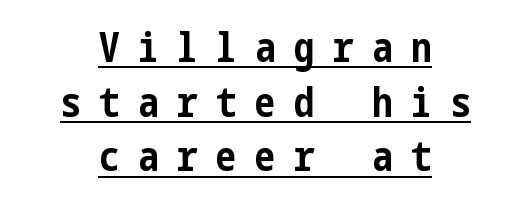
Q: Is the text bold? A: Yes.
Q: Is the text italic (slanted)? A: No, it is upright.
Q: Is the typeface a serif or a sans-serif typeface? A: Sans-serif.
Q: Is the text underlined? A: Yes.
Q: How is the paragraph aligned? A: Centered.
Q: Is the spacing between letters normal or unusually wide? A: Unusually wide.
Q: Is the spacing between lines tight, normal or loose? A: Normal.
Q: Width (condensed, normal, or wide)? A: Condensed.
Q: Stroke contrast? A: Low.
Q: x-height? A: Medium.
